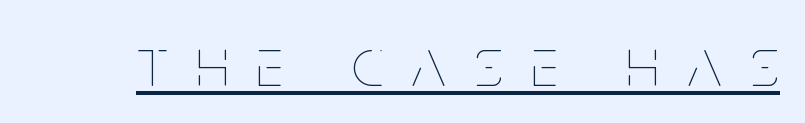
{"italic": "no", "bold": "no", "weight": "thin", "width": "condensed", "stroke_contrast": "low", "x_height": "large", "monospaced": "no", "underline": "yes", "letter_spacing": "wide", "letter_spacing_em": 0.41, "glyph_px": 70}
